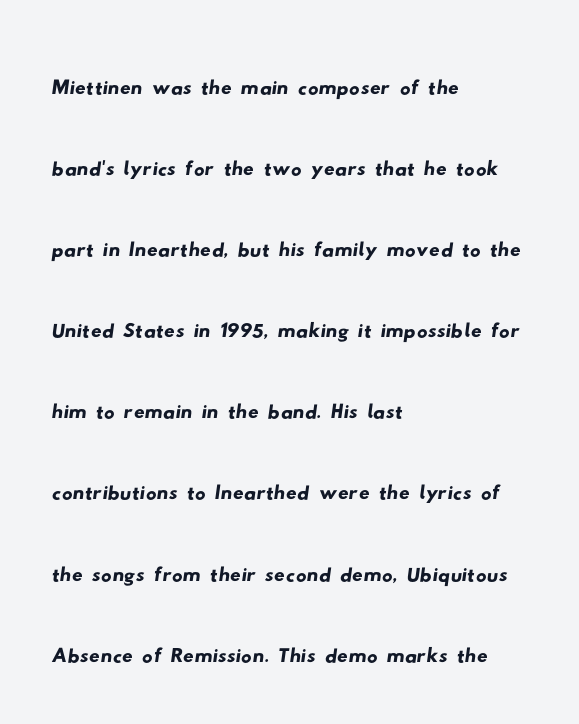
The image shows 53 px wide sans-serif type; set left-aligned, normal line spacing (1.53x), normal letter spacing, not underlined; low stroke contrast and a small x-height.
